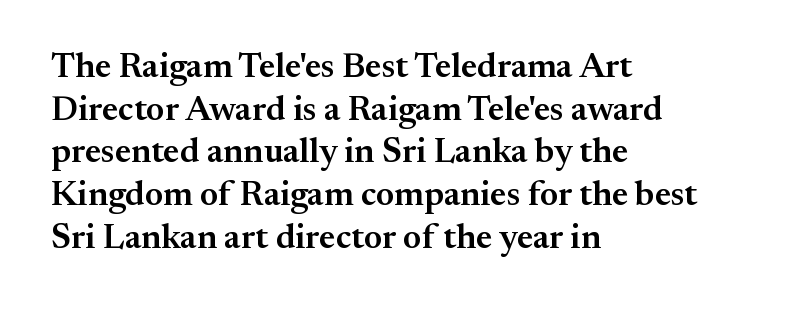
A bare baseline throughout the passage. A semibold gives these letters moderate extra thickness, short of bold. Horizontal alignment here is leftward, the default for most running prose. What kind of face is this? One with serifs.
